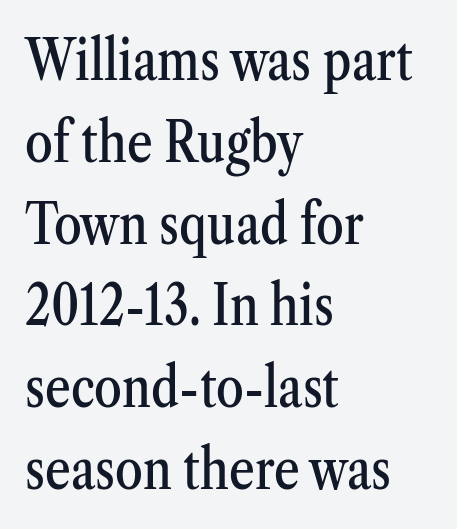
Q: Is the text italic (slanted)? A: No, it is upright.
Q: Is the typeface a serif or a sans-serif typeface? A: Serif.
Q: Is the text underlined? A: No.
Q: How is the paragraph aligned? A: Left-aligned.
Q: Is the spacing between letters normal or unusually wide? A: Normal.
Q: Is the spacing between lines tight, normal or loose? A: Normal.
Q: Width (condensed, normal, or wide)? A: Condensed.
Q: Stroke contrast? A: Medium.
Q: x-height? A: Medium.
Q: Monospaced? A: No.
